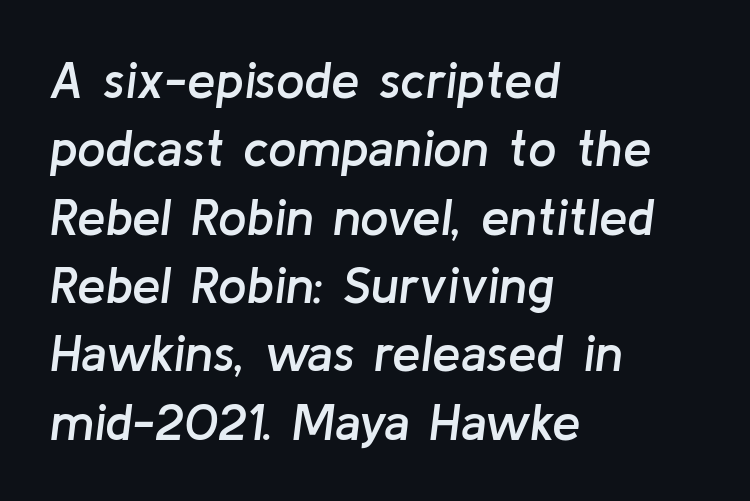
Q: Is the text bold? A: Semi-bold.
Q: Is the text italic (slanted)? A: Yes, it leans right by about 8 degrees.
Q: Is the text underlined? A: No.
Q: How is the paragraph aligned? A: Left-aligned.
Q: Is the spacing between letters normal or unusually wide? A: Normal.
Q: Is the spacing between lines tight, normal or loose? A: Normal.
Q: Width (condensed, normal, or wide)? A: Normal.
Q: Stroke contrast? A: Low.
Q: x-height? A: Medium.
Q: Monospaced? A: No.
